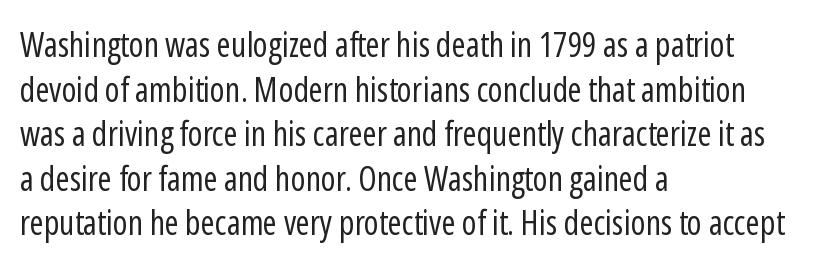
The image shows 34 px regular-weight, condensed sans-serif type, upright; set left-aligned, normal line spacing (1.31x), normal letter spacing, not underlined; low stroke contrast and a medium x-height.
